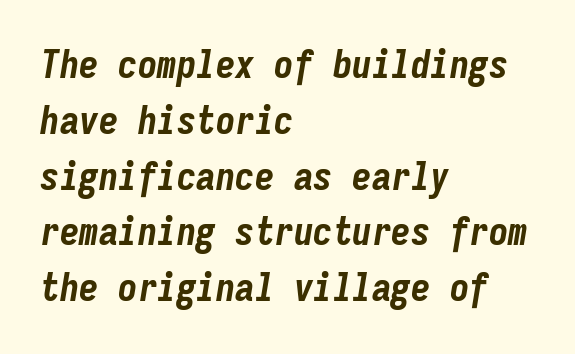
{"italic": "yes", "lean": "right", "slant_degrees": 9, "bold": "yes", "weight": "bold", "width": "condensed", "stroke_contrast": "low", "x_height": "medium", "monospaced": "yes", "underline": "no", "align": "left", "line_spacing": "normal", "line_spacing_ratio": 1.43, "letter_spacing": "normal", "letter_spacing_em": 0.0, "glyph_px": 39}
